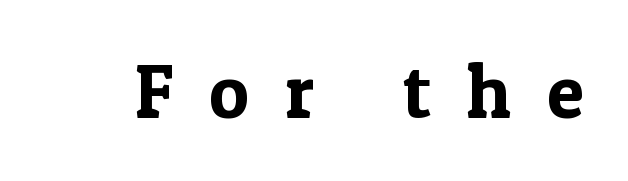
The rendering inserts visible extra space after every character. Posture: vertical. A typesetter would call this proportional, since set widths differ per character. Letters rest on an invisible, unmarked baseline. This sample uses a serif face.
